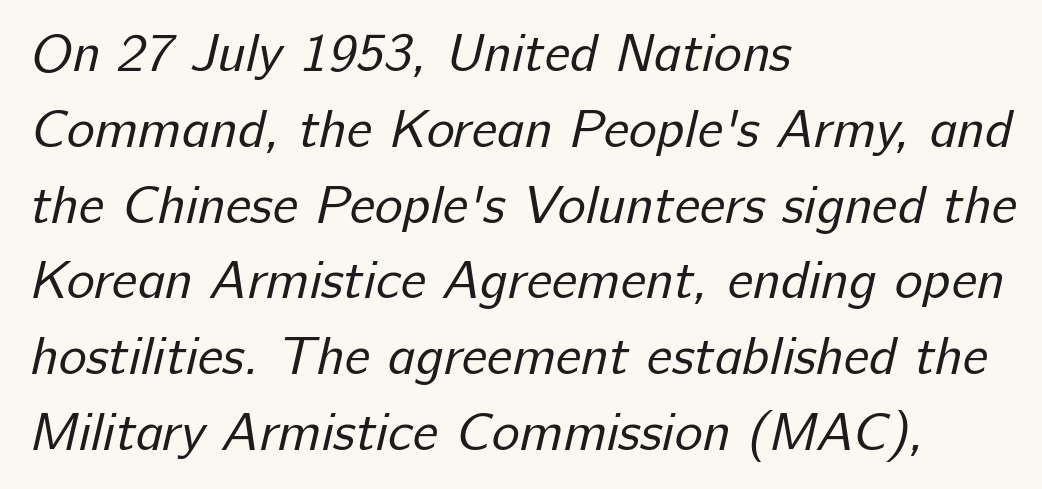
The image shows 53 px regular-weight sans-serif type; set left-aligned, normal line spacing (1.43x), normal letter spacing, not underlined; low stroke contrast and a medium x-height.
